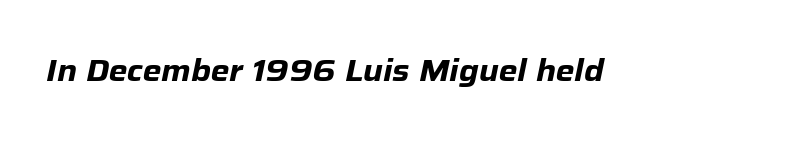
{"italic": "yes", "lean": "right", "slant_degrees": 12, "bold": "yes", "weight": "heavy", "width": "normal", "stroke_contrast": "low", "x_height": "medium", "monospaced": "no", "underline": "no", "letter_spacing": "normal", "letter_spacing_em": 0.0, "glyph_px": 30}
